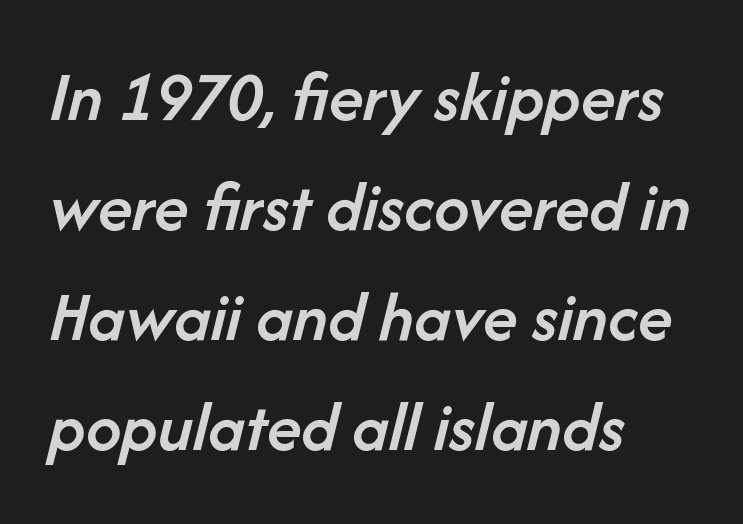
The image shows 71 px semibold type, italic (leaning right); set left-aligned, normal line spacing (1.55x), normal letter spacing, not underlined; low stroke contrast and a medium x-height.
